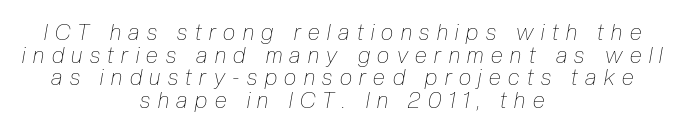
Anything drawn beneath the words? Only blank space. The glyphs look as if they've been sheared to an angle. The vertical gap from one line to the next is small. The type is letterspaced generously, with wide tracking. The whitespace from short lines is split evenly between both sides. The typeface has the unassuming heft of standard copy or less.
